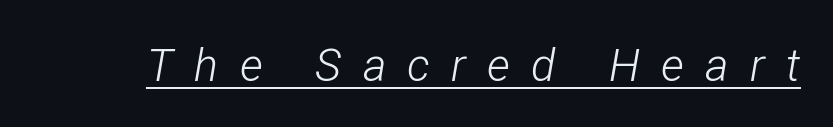
{"italic": "yes", "lean": "right", "slant_degrees": 12, "bold": "no", "weight": "light", "width": "condensed", "stroke_contrast": "low", "x_height": "medium", "monospaced": "no", "underline": "yes", "letter_spacing": "wide", "letter_spacing_em": 0.47, "glyph_px": 45}
